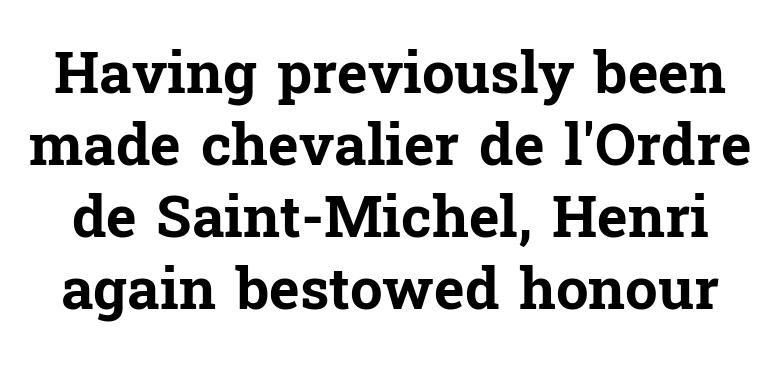
Note: serifs present on the glyphs. Looks like regular typesetting: each glyph gets only the width it needs. Plain, unruled lines of type. Heavy-handed strokes throughout: this text is bold. Nobody touched the tracking dial on this one.
